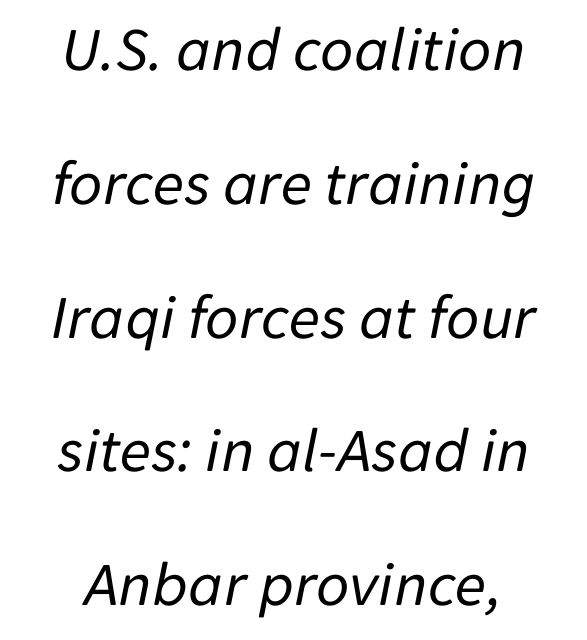
The image shows 64 px regular-weight type, italic (leaning right); set centered, loose line spacing (2.09x), normal letter spacing, not underlined; low stroke contrast and a medium x-height.
